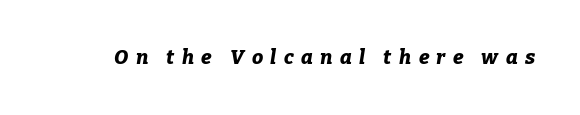
Q: Is the text bold? A: Yes.
Q: Is the text italic (slanted)? A: Yes, it leans right by about 9 degrees.
Q: Is the text underlined? A: No.
Q: Is the spacing between letters normal or unusually wide? A: Unusually wide.
